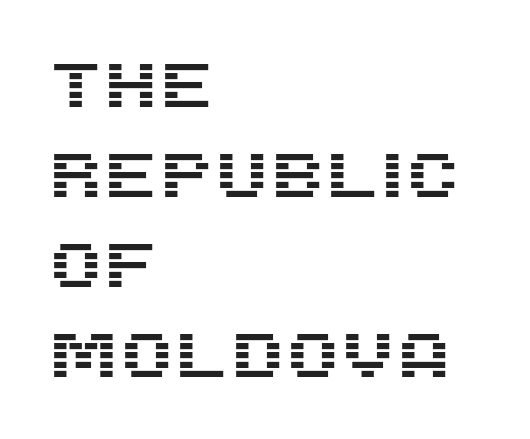
If you drew a ruler down the left edge, every line would touch it. Character widths vary here, with narrow letters taking less room than wide ones. The face used here is a sans, in the tradition of grotesques and geometrics. This sample uses an upright cut, with every glyph sitting square on the baseline. Interline gaps are of average width in this sample.
